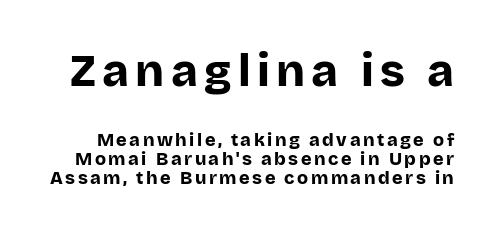
Q: Is the text bold? A: Yes.
Q: Is the text italic (slanted)? A: No, it is upright.
Q: Is the typeface a serif or a sans-serif typeface? A: Sans-serif.
Q: Is the text underlined? A: No.
Q: Is the spacing between lines tight, normal or loose? A: Tight.
Q: Which block of text is set in a larger size, the first (top) or the second (bottom)? A: The first (top) one.
Q: Width (condensed, normal, or wide)? A: Normal.
Q: Stroke contrast? A: Low.
Q: x-height? A: Large.
Q: Monospaced? A: No.
